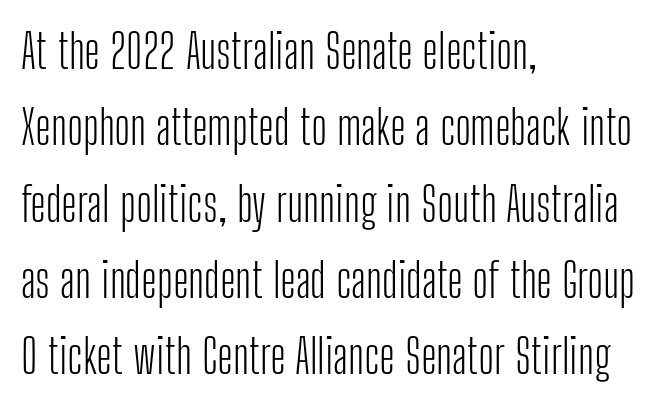
Q: Is the text bold? A: No.
Q: Is the text italic (slanted)? A: No, it is upright.
Q: Is the typeface a serif or a sans-serif typeface? A: Sans-serif.
Q: Is the text underlined? A: No.
Q: How is the paragraph aligned? A: Left-aligned.
Q: Is the spacing between letters normal or unusually wide? A: Normal.
Q: Is the spacing between lines tight, normal or loose? A: Normal.
Q: Width (condensed, normal, or wide)? A: Condensed.
Q: Stroke contrast? A: Low.
Q: x-height? A: Medium.
Q: Monospaced? A: No.
